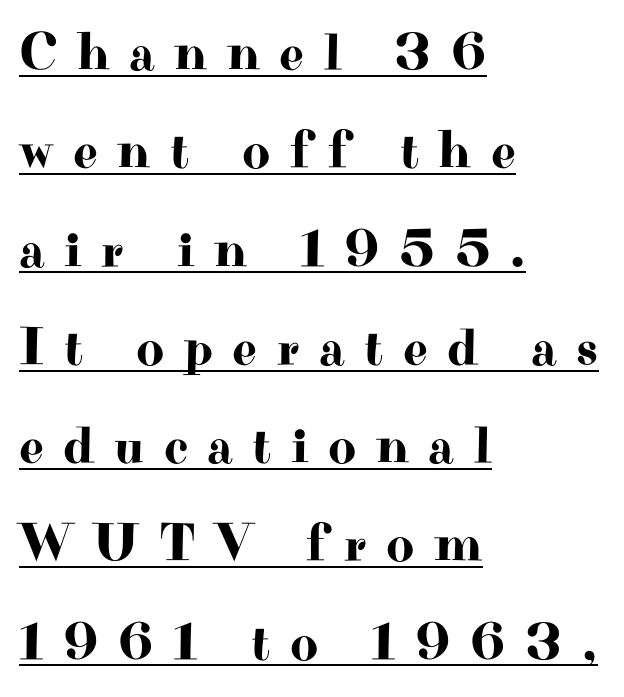
Q: Is the text italic (slanted)? A: No, it is upright.
Q: Is the typeface a serif or a sans-serif typeface? A: Serif.
Q: Is the text underlined? A: Yes.
Q: How is the paragraph aligned? A: Left-aligned.
Q: Is the spacing between letters normal or unusually wide? A: Unusually wide.
Q: Width (condensed, normal, or wide)? A: Wide.
Q: Stroke contrast? A: High.
Q: x-height? A: Small.
Q: Monospaced? A: No.
